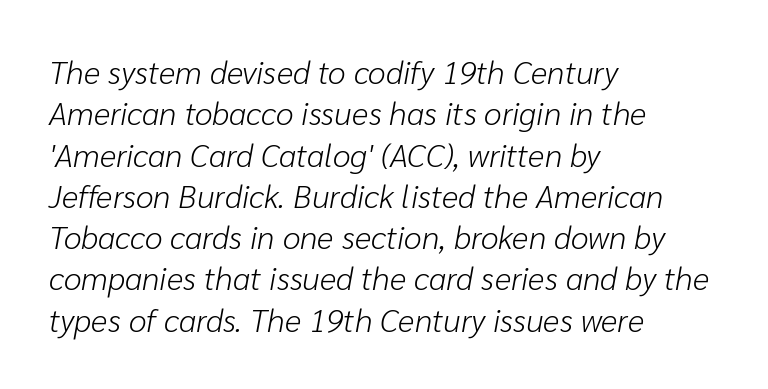
{"italic": "yes", "lean": "right", "slant_degrees": 10, "bold": "no", "weight": "light", "width": "normal", "stroke_contrast": "low", "x_height": "medium", "monospaced": "no", "underline": "no", "align": "left", "line_spacing": "normal", "line_spacing_ratio": 1.29, "letter_spacing": "normal", "letter_spacing_em": 0.0, "glyph_px": 32}
